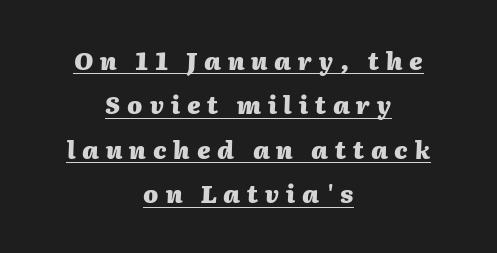
Notice how thick the strokes are: this is what a full bold looks like. You could only call the tracking loose — the letters float apart. Slanted lettering throughout. These lines stack symmetrically, like a column narrowing and widening about its center. Caption: lettering with a line underneath.
